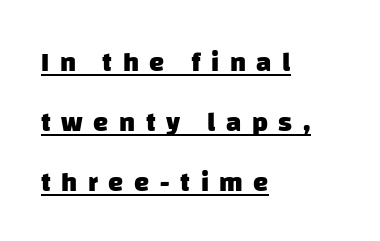
{"bold": "yes", "underline": "yes", "align": "left", "line_spacing": "loose", "line_spacing_ratio": 2.22, "letter_spacing": "wide", "letter_spacing_em": 0.39, "glyph_px": 27}
